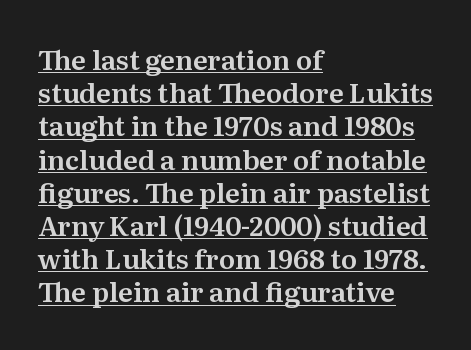
Q: Is the text italic (slanted)? A: No, it is upright.
Q: Is the text underlined? A: Yes.
Q: How is the paragraph aligned? A: Left-aligned.
Q: Is the spacing between letters normal or unusually wide? A: Normal.
